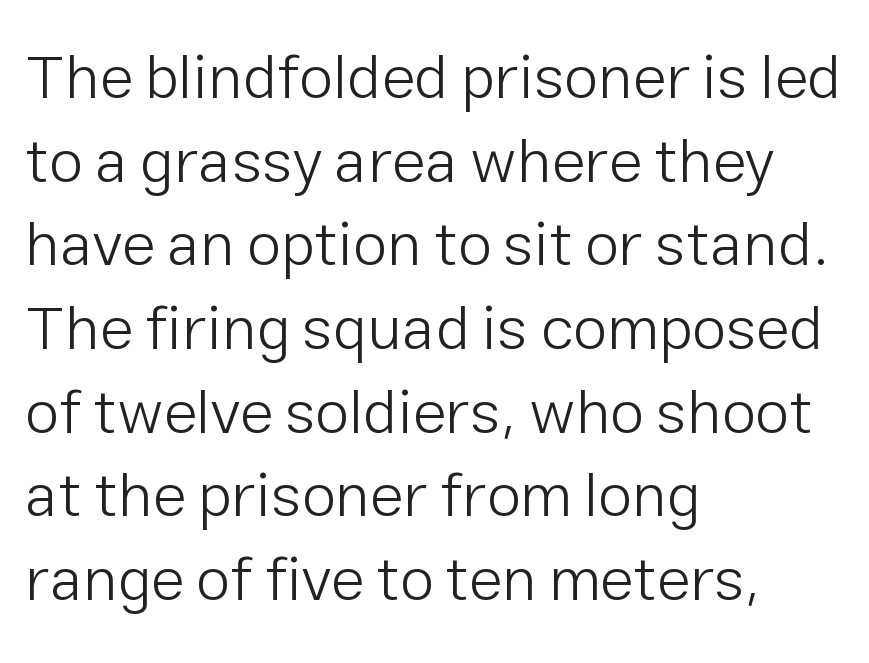
Q: Is the text bold? A: No.
Q: Is the text italic (slanted)? A: No, it is upright.
Q: Is the typeface a serif or a sans-serif typeface? A: Sans-serif.
Q: Is the text underlined? A: No.
Q: How is the paragraph aligned? A: Left-aligned.
Q: Is the spacing between letters normal or unusually wide? A: Normal.
Q: Is the spacing between lines tight, normal or loose? A: Normal.
Q: Width (condensed, normal, or wide)? A: Normal.
Q: Stroke contrast? A: Low.
Q: x-height? A: Medium.
Q: Monospaced? A: No.
